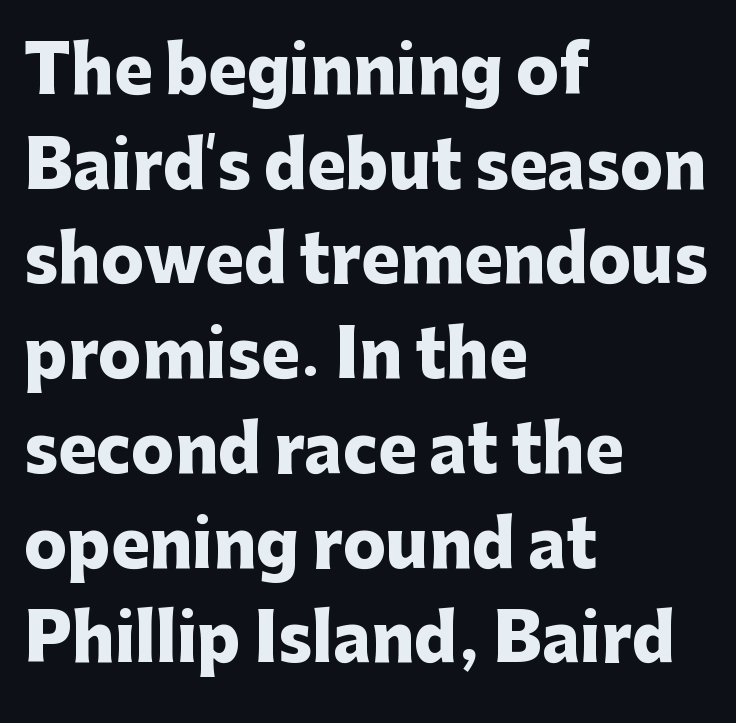
Q: Is the text bold? A: Yes.
Q: Is the text italic (slanted)? A: No, it is upright.
Q: Is the typeface a serif or a sans-serif typeface? A: Sans-serif.
Q: Is the text underlined? A: No.
Q: How is the paragraph aligned? A: Left-aligned.
Q: Is the spacing between letters normal or unusually wide? A: Normal.
Q: Is the spacing between lines tight, normal or loose? A: Normal.
Q: Width (condensed, normal, or wide)? A: Normal.
Q: Stroke contrast? A: Low.
Q: x-height? A: Medium.
Q: Monospaced? A: No.
